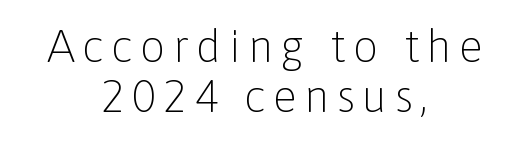
Q: Is the text bold? A: No.
Q: Is the text italic (slanted)? A: No, it is upright.
Q: Is the typeface a serif or a sans-serif typeface? A: Sans-serif.
Q: Is the text underlined? A: No.
Q: How is the paragraph aligned? A: Centered.
Q: Is the spacing between lines tight, normal or loose? A: Tight.
Q: Width (condensed, normal, or wide)? A: Normal.
Q: Stroke contrast? A: Low.
Q: x-height? A: Medium.
Q: Monospaced? A: No.
